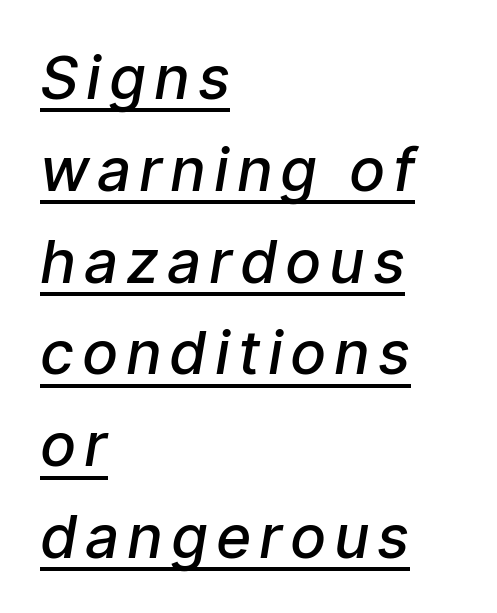
Q: Is the text bold? A: Semi-bold.
Q: Is the typeface a serif or a sans-serif typeface? A: Sans-serif.
Q: Is the text underlined? A: Yes.
Q: How is the paragraph aligned? A: Left-aligned.
Q: Is the spacing between lines tight, normal or loose? A: Normal.
Q: Width (condensed, normal, or wide)? A: Normal.
Q: Stroke contrast? A: Low.
Q: x-height? A: Medium.
Q: Monospaced? A: No.
